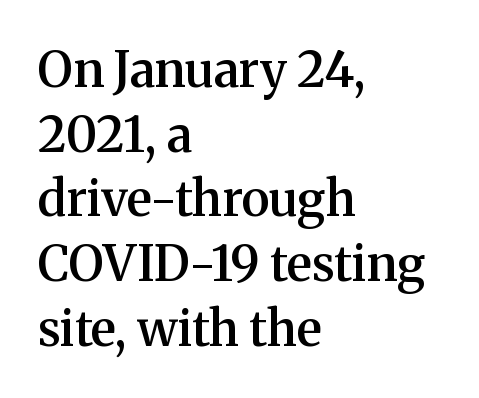
This is roman type, the default non-slanted kind. Default kerning and tracking; the words read as compact shapes. Do the characters align in a grid? No, the font is proportional. The typesetter chose a ragged-right arrangement here.
